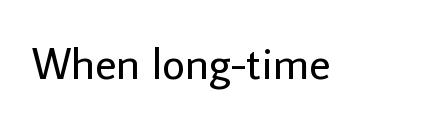
{"serif": "no", "italic": "no", "bold": "no", "weight": "regular", "width": "normal", "stroke_contrast": "low", "x_height": "medium", "monospaced": "no", "underline": "no", "letter_spacing": "normal", "letter_spacing_em": 0.0, "glyph_px": 45}
